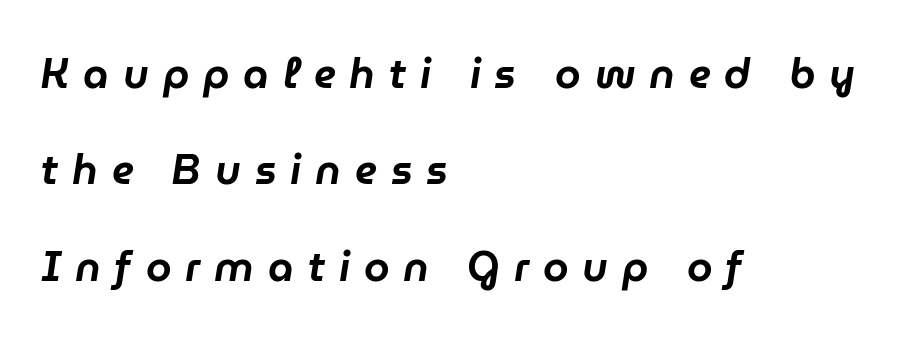
Slant detected: the letters are inclined. The words here are not underlined. Between one letter and the next there's a generous, obvious gap. This rendering uses left alignment, leaving the right contour irregular. Rows of type keep a wide berth in the vertical direction.
